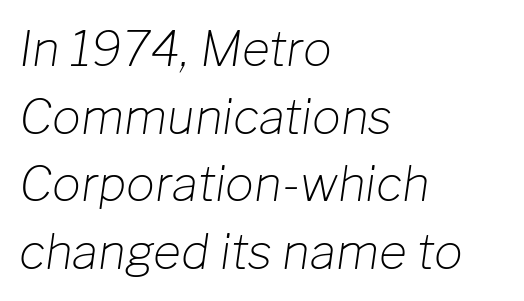
Q: Is the text bold? A: No.
Q: Is the text italic (slanted)? A: Yes, it leans right by about 8 degrees.
Q: Is the text underlined? A: No.
Q: How is the paragraph aligned? A: Left-aligned.
Q: Is the spacing between letters normal or unusually wide? A: Normal.
Q: Is the spacing between lines tight, normal or loose? A: Normal.
Q: Width (condensed, normal, or wide)? A: Normal.
Q: Stroke contrast? A: Low.
Q: x-height? A: Medium.
Q: Monospaced? A: No.
